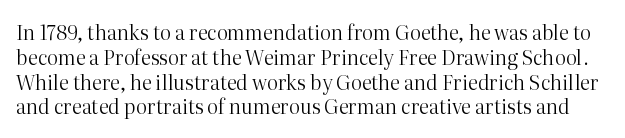
The image shows 20 px text type, upright; set line spacing 1.24x, normal letter spacing, not underlined.
